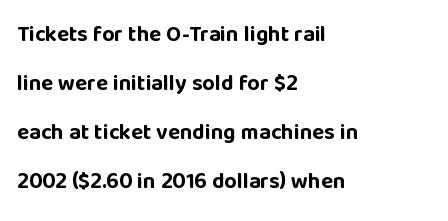
The letters stand straight up with perfectly vertical stems. What weight is shown? A full bold with thick strokes. Which margin do the lines hug? The left one — the right edge is uneven. Standard letterfit; no display-style spreading of the glyphs.
